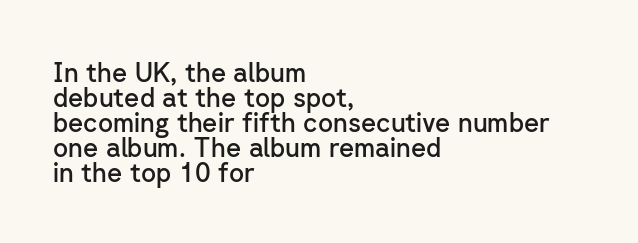
Q: Is the text bold? A: Semi-bold.
Q: Is the text italic (slanted)? A: No, it is upright.
Q: Is the text underlined? A: No.
Q: How is the paragraph aligned? A: Left-aligned.
Q: Is the spacing between letters normal or unusually wide? A: Normal.
Q: Is the spacing between lines tight, normal or loose? A: Tight.
